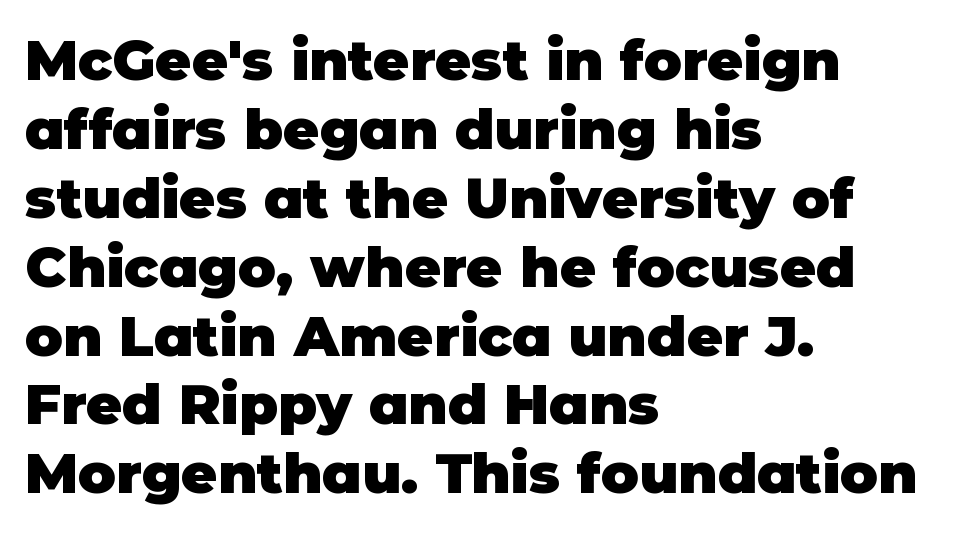
The image shows 56 px heavy sans-serif type, upright; set left-aligned, line spacing 1.23x, normal letter spacing, not underlined; low stroke contrast and a large x-height.
